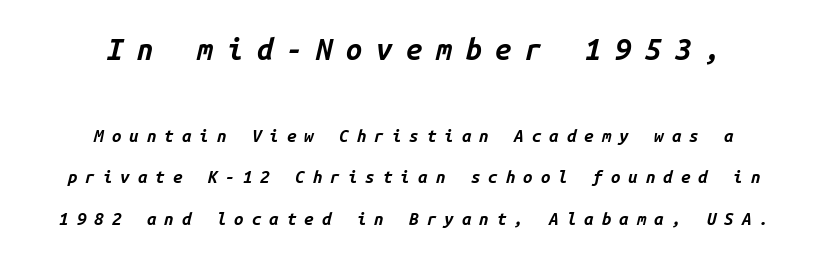
Students, observe: this is what heavily led, spacious text looks like. Here the designer chose a console-style face with uniform glyph widths. The paragraph has two soft edges and a firm central axis. Nobody drew a line under any word here. Type size steps down from the first block to the second. What weight is shown? A full bold with thick strokes.
